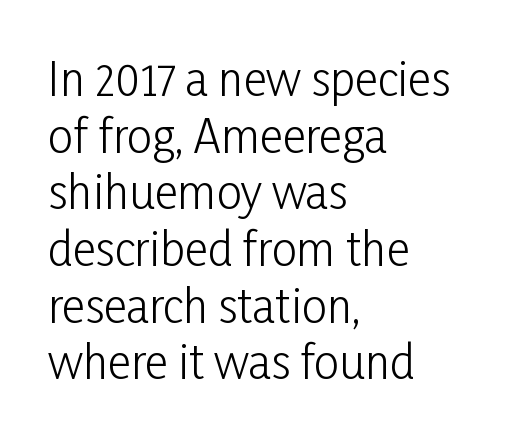
{"serif": "no", "italic": "no", "bold": "no", "weight": "light", "width": "condensed", "stroke_contrast": "low", "x_height": "medium", "monospaced": "no", "underline": "no", "align": "left", "line_spacing": "normal", "line_spacing_ratio": 1.26, "letter_spacing": "normal", "letter_spacing_em": 0.0, "glyph_px": 45}
